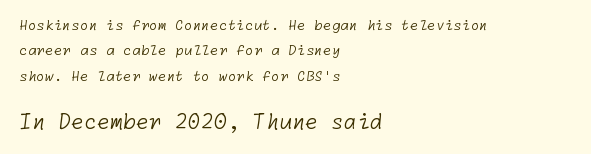
Q: Is the text bold? A: No.
Q: Is the text underlined? A: No.
Q: How is the paragraph aligned? A: Left-aligned.
Q: Is the spacing between letters normal or unusually wide? A: Normal.
Q: Which block of text is set in a larger size, the first (top) or the second (bottom)? A: The second (bottom) one.
